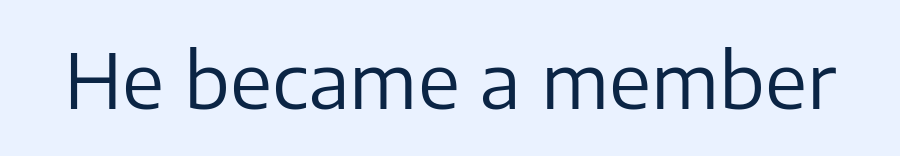
The image shows 76 px regular-weight sans-serif type, upright; set normal letter spacing, not underlined; low stroke contrast and a medium x-height.
